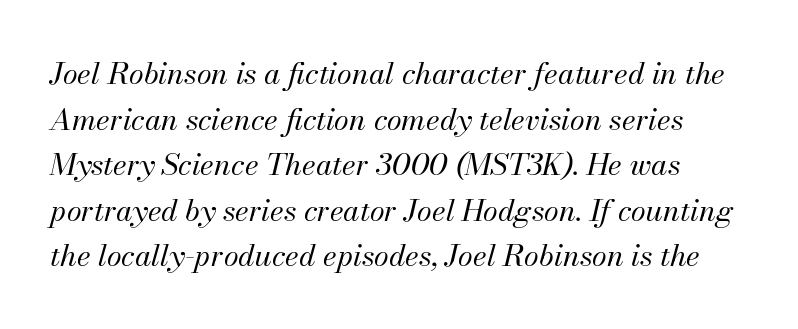
On a weight scale, this lands at 450 or below. An italicized treatment has been applied to the whole sample. Just letters on the line, the space beneath them empty. Normally led — the rows are evenly, conventionally spaced. Short note: letters normally spaced. Note the varied advance widths — an 'i' is clearly narrower than an 'm'.
